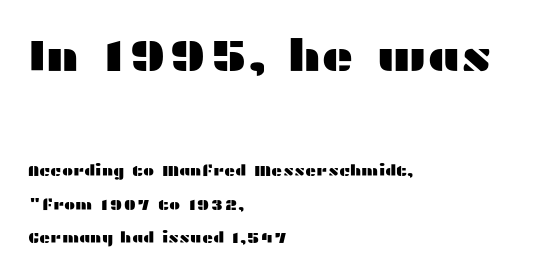
The font's upright variant was chosen for this text. The face used here is rendered with its standard letterfit. Line starts are locked; line ends wander. Is this a fixed-width face? No — the glyphs have proportional, varying widths. The face used here is a sans, in the tradition of grotesques and geometrics.
